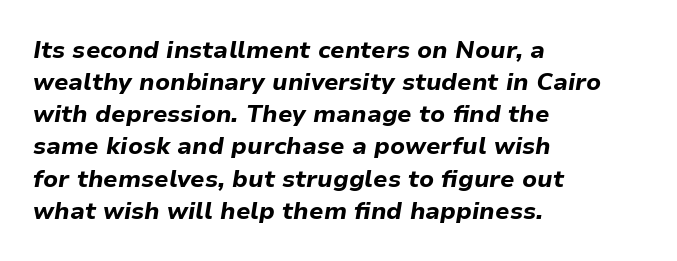
Decoration check: the copy has no underline. Rows of type keep a routine distance in the vertical direction. Every row of glyphs begins at an identical x-position on the left. Rendered with sloped, italic letterforms.
